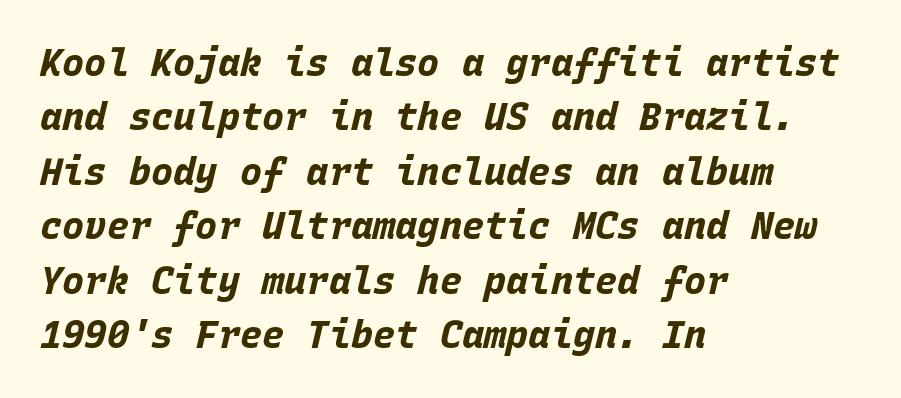
Bare-footed words on every line. This sample uses plain, unmodified letter spacing. The lines in this sample share a left origin and differ only in where they stop. Heft: maximum for text — a bold. In terms of posture, this sample is oblique. Horizontal bands of white between lines are of average thickness.
